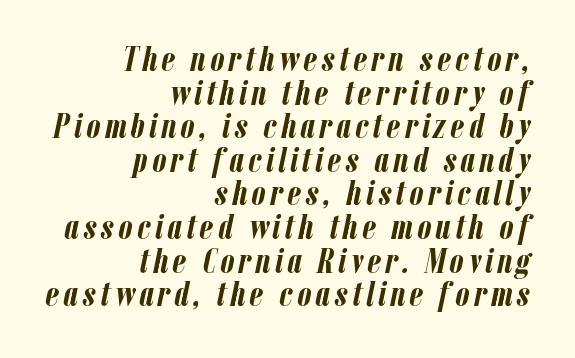
Q: Is the text bold? A: Yes.
Q: Is the text italic (slanted)? A: Yes, it leans right by about 12 degrees.
Q: Is the text underlined? A: No.
Q: How is the paragraph aligned? A: Right-aligned.
Q: Is the spacing between lines tight, normal or loose? A: Tight.
Q: Width (condensed, normal, or wide)? A: Condensed.
Q: Stroke contrast? A: Low.
Q: x-height? A: Medium.
Q: Monospaced? A: No.
